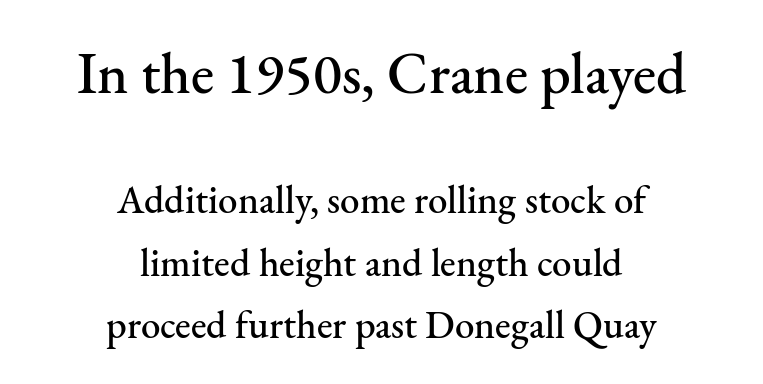
Each letter's strokes conclude with small projecting serifs. Typeset on center — no edge is straight. Evenly set lines give the paragraph a standard silhouette. The rendering keeps characters at their native spacing. When letters stand straight like this, we call the style roman or upright. Between these two stacked blocks, the higher one wins on size.
